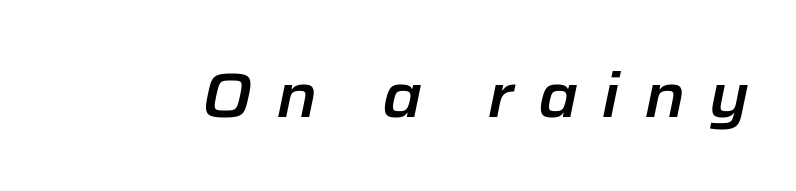
Q: Is the text italic (slanted)? A: Yes, it leans right by about 12 degrees.
Q: Is the text underlined? A: No.
Q: Is the spacing between letters normal or unusually wide? A: Unusually wide.
Q: Width (condensed, normal, or wide)? A: Normal.
Q: Stroke contrast? A: Low.
Q: x-height? A: Medium.
Q: Monospaced? A: No.
